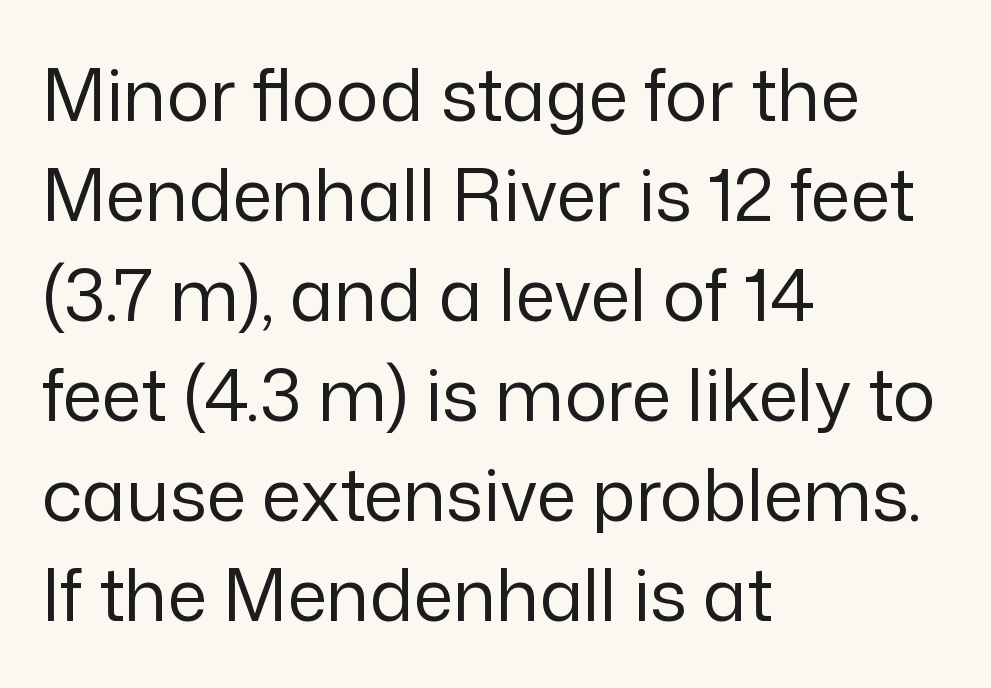
The image shows 72 px regular-weight sans-serif type, upright; set left-aligned, normal line spacing (1.39x), normal letter spacing, not underlined; low stroke contrast and a medium x-height.
